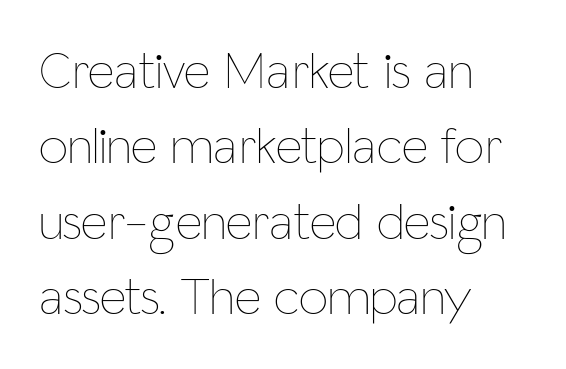
Q: Is the text bold? A: No.
Q: Is the text italic (slanted)? A: No, it is upright.
Q: Is the text underlined? A: No.
Q: How is the paragraph aligned? A: Left-aligned.
Q: Is the spacing between letters normal or unusually wide? A: Normal.
Q: Is the spacing between lines tight, normal or loose? A: Normal.
Q: Width (condensed, normal, or wide)? A: Condensed.
Q: Stroke contrast? A: Low.
Q: x-height? A: Medium.
Q: Monospaced? A: No.
